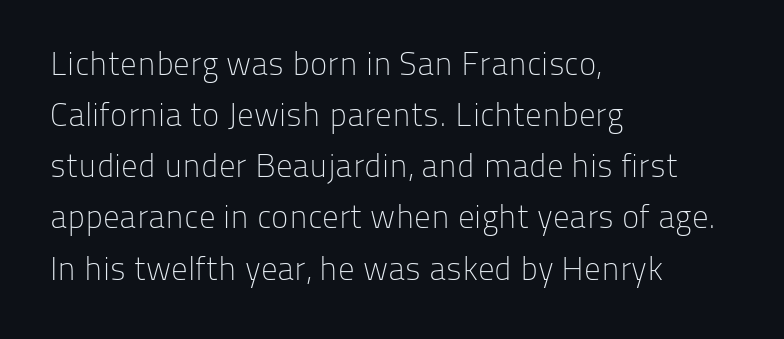
Q: Is the text bold? A: No.
Q: Is the text italic (slanted)? A: No, it is upright.
Q: Is the typeface a serif or a sans-serif typeface? A: Sans-serif.
Q: Is the text underlined? A: No.
Q: How is the paragraph aligned? A: Left-aligned.
Q: Is the spacing between letters normal or unusually wide? A: Normal.
Q: Is the spacing between lines tight, normal or loose? A: Normal.
Q: Width (condensed, normal, or wide)? A: Normal.
Q: Stroke contrast? A: Low.
Q: x-height? A: Medium.
Q: Monospaced? A: No.
